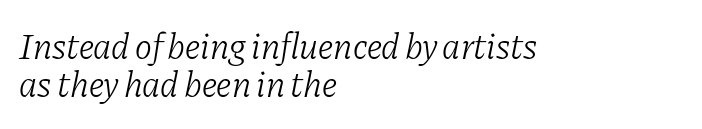
The letters look calm and open, with moderate or lighter stems. The passage shown is typed in a proportional face where columns would drift. These lines stack with their left ends in a neat column. Tracking here is standard; glyphs follow each other at the usual distance. Glance below the letters and you will spot only blank space. Serifs: yes, visible at the terminals of the letterforms.
